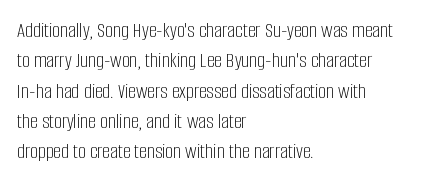
Q: Is the text bold? A: No.
Q: Is the text italic (slanted)? A: No, it is upright.
Q: Is the text underlined? A: No.
Q: How is the paragraph aligned? A: Left-aligned.
Q: Is the spacing between letters normal or unusually wide? A: Normal.
Q: Is the spacing between lines tight, normal or loose? A: Normal.
